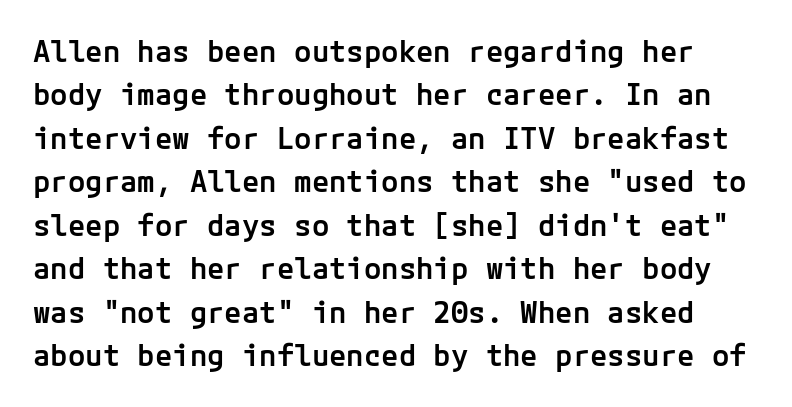
Q: Is the text bold? A: Semi-bold.
Q: Is the text italic (slanted)? A: No, it is upright.
Q: Is the typeface a serif or a sans-serif typeface? A: Sans-serif.
Q: Is the text underlined? A: No.
Q: Is the spacing between letters normal or unusually wide? A: Normal.
Q: Is the spacing between lines tight, normal or loose? A: Normal.
Q: Width (condensed, normal, or wide)? A: Normal.
Q: Stroke contrast? A: Low.
Q: x-height? A: Medium.
